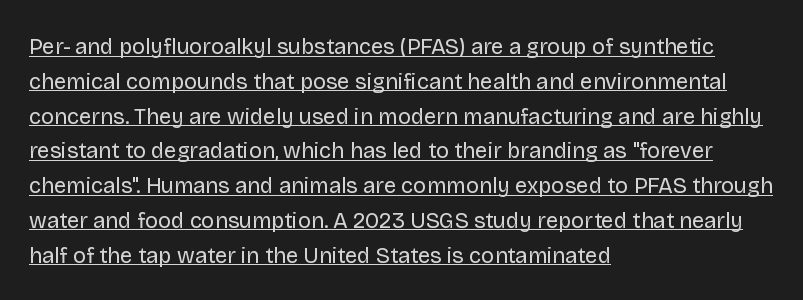
{"italic": "no", "bold": "no", "underline": "yes", "align": "left", "line_spacing": "normal", "line_spacing_ratio": 1.58, "letter_spacing": "normal", "letter_spacing_em": 0.0, "glyph_px": 22}
